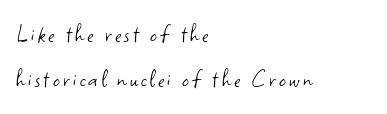
{"bold": "no", "underline": "no", "align": "left", "line_spacing": "normal", "line_spacing_ratio": 1.68, "glyph_px": 27}
